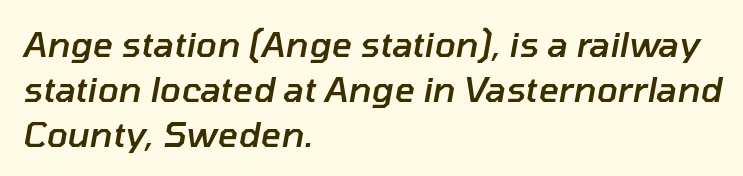
The image shows 35 px semibold type, italic (leaning right); set left-aligned, normal line spacing (1.28x), normal letter spacing, not underlined; low stroke contrast and a medium x-height.
